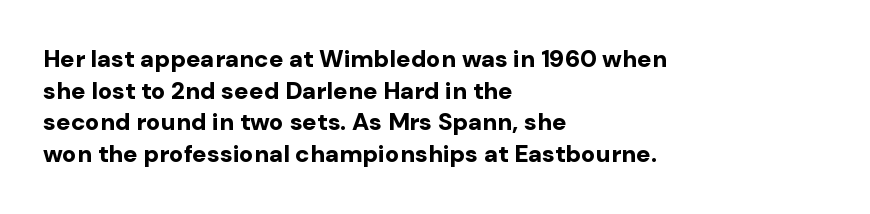
Q: Is the text bold? A: Yes.
Q: Is the text italic (slanted)? A: No, it is upright.
Q: Is the text underlined? A: No.
Q: How is the paragraph aligned? A: Left-aligned.
Q: Is the spacing between letters normal or unusually wide? A: Normal.
Q: Is the spacing between lines tight, normal or loose? A: Normal.
